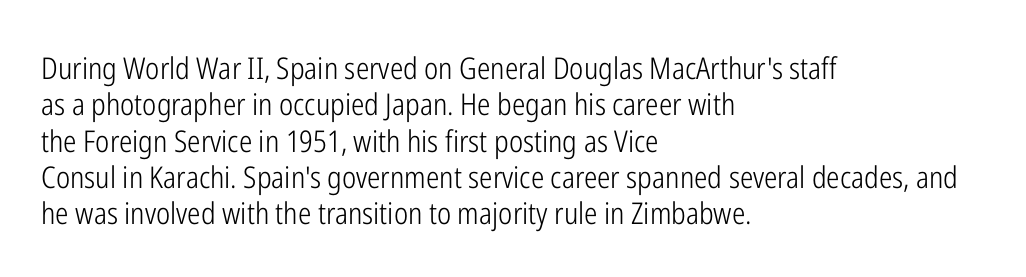
{"serif": "no", "italic": "no", "bold": "no", "weight": "light", "width": "condensed", "stroke_contrast": "low", "x_height": "medium", "monospaced": "no", "underline": "no", "align": "left", "line_spacing_ratio": 1.21, "letter_spacing": "normal", "letter_spacing_em": 0.0, "glyph_px": 30}
